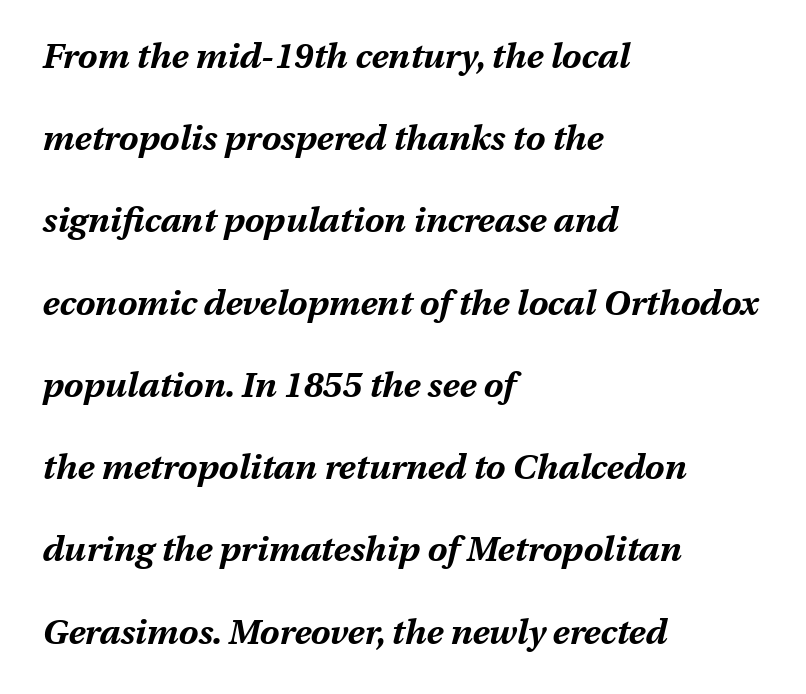
{"italic": "yes", "lean": "right", "slant_degrees": 13, "bold": "yes", "weight": "bold", "width": "normal", "stroke_contrast": "medium", "x_height": "medium", "monospaced": "no", "underline": "no", "align": "left", "line_spacing": "loose", "line_spacing_ratio": 2.35, "letter_spacing": "normal", "letter_spacing_em": 0.0, "glyph_px": 35}
